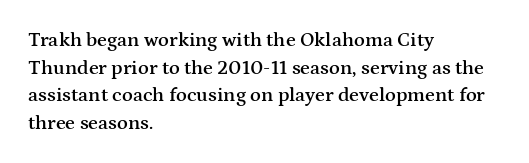
{"italic": "no", "bold": "semi", "underline": "no", "align": "left", "line_spacing": "normal", "line_spacing_ratio": 1.38, "letter_spacing": "normal", "letter_spacing_em": 0.0, "glyph_px": 20}
